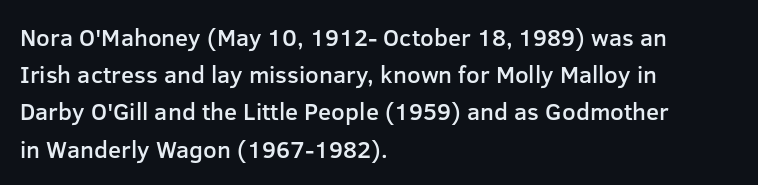
The image shows 24 px text type, upright; set left-aligned, normal line spacing (1.55x), normal letter spacing, not underlined.
